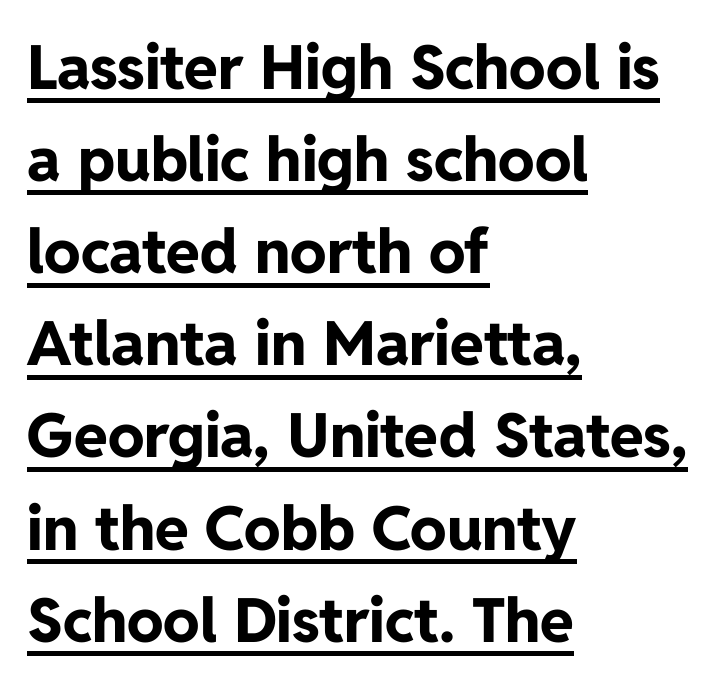
Default kerning and tracking; the words read as compact shapes. In designer terms, the underline attribute is active on this setting. Posture: vertical. In terms of letterform style, serifs are entirely absent. The designer left line spacing at the default. Each line starts at the same left margin while the right side varies.
